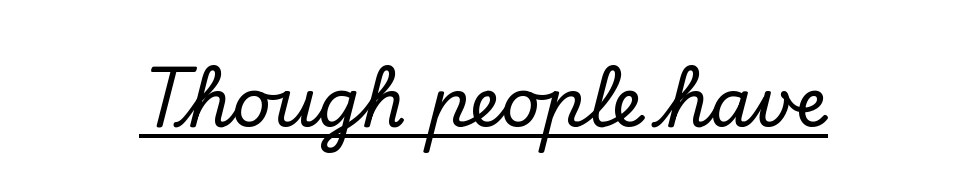
The image shows 68 px serif type; set normal letter spacing, underlined; low stroke contrast and a small x-height.
